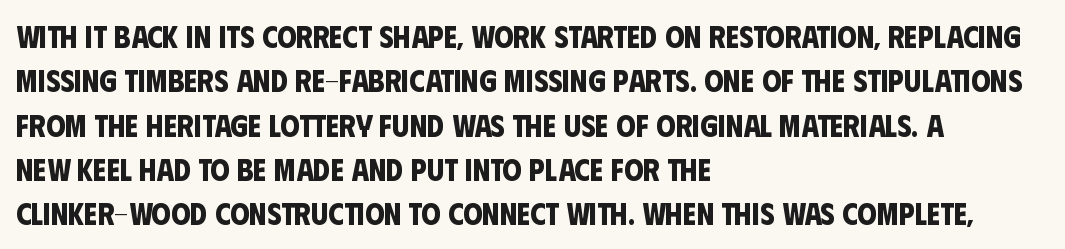
{"serif": "no", "bold": "yes", "weight": "bold", "width": "condensed", "stroke_contrast": "low", "x_height": "large", "monospaced": "no", "underline": "no", "align": "left", "line_spacing": "normal", "line_spacing_ratio": 1.43, "letter_spacing": "normal", "letter_spacing_em": 0.0, "glyph_px": 31}
